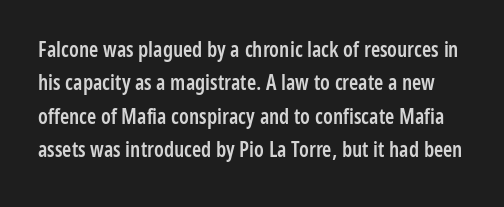
Q: Is the text bold? A: Semi-bold.
Q: Is the text italic (slanted)? A: No, it is upright.
Q: Is the text underlined? A: No.
Q: Is the spacing between letters normal or unusually wide? A: Normal.
Q: Is the spacing between lines tight, normal or loose? A: Normal.
